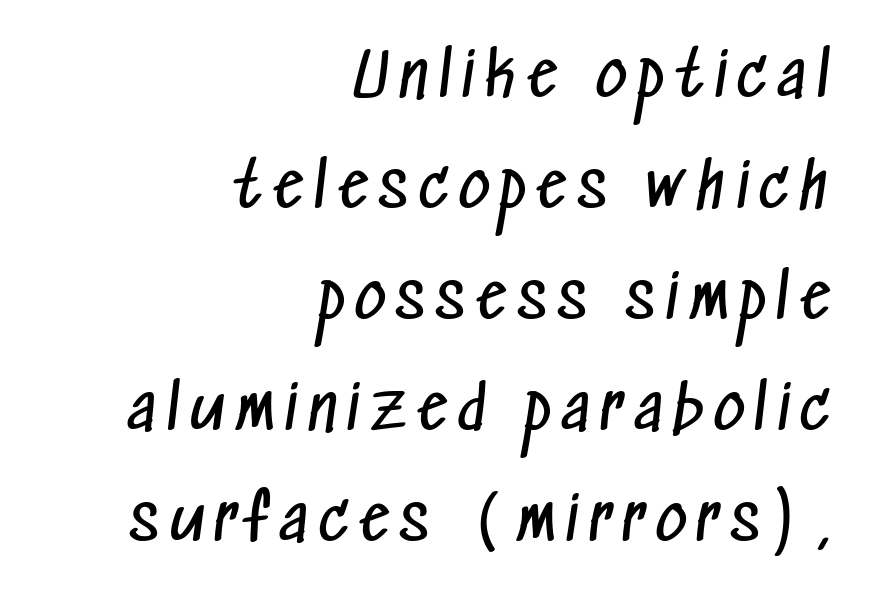
The image shows 60 px regular-weight, condensed sans-serif type; set right-aligned, line spacing 1.85x, not underlined; low stroke contrast and a medium x-height.
